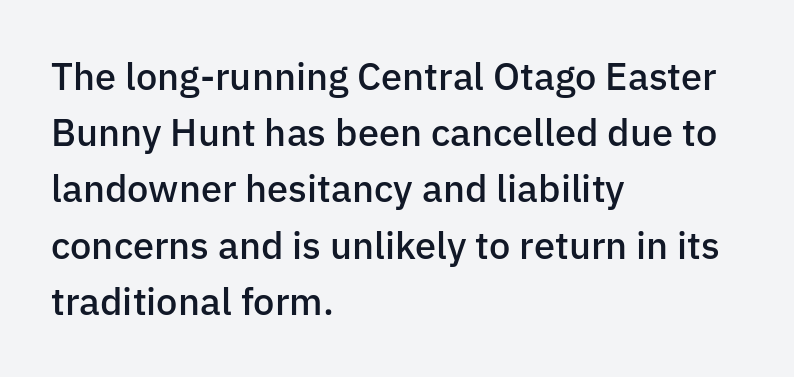
The image shows 38 px semibold sans-serif type, upright; set left-aligned, normal line spacing (1.48x), normal letter spacing, not underlined; low stroke contrast and a medium x-height.
